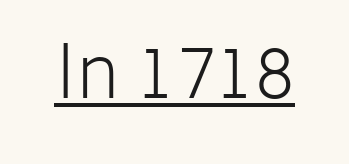
The image shows 72 px light sans-serif type, upright; set normal letter spacing, underlined; low stroke contrast and a medium x-height.
